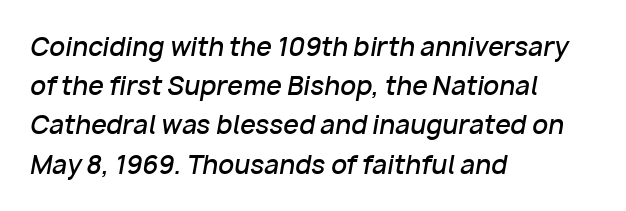
{"italic": "yes", "lean": "right", "slant_degrees": 10, "bold": "semi", "underline": "no", "align": "left", "line_spacing": "normal", "line_spacing_ratio": 1.57, "letter_spacing": "normal", "letter_spacing_em": 0.0, "glyph_px": 25}
